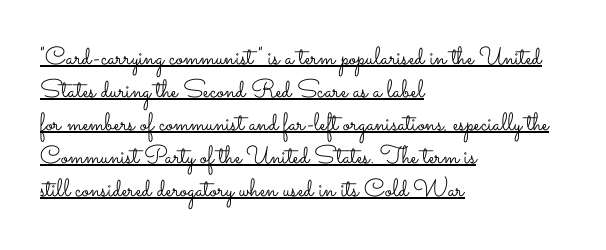
{"bold": "no", "underline": "yes", "align": "left", "line_spacing": "normal", "line_spacing_ratio": 1.32, "letter_spacing": "normal", "letter_spacing_em": 0.0, "glyph_px": 25}
